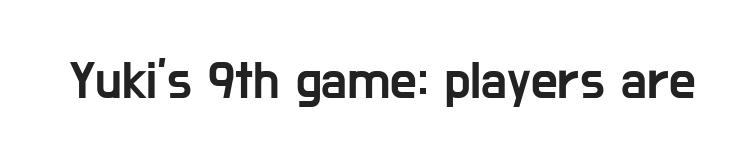
The image shows 53 px condensed sans-serif type, upright; set normal letter spacing, not underlined; low stroke contrast and a medium x-height.
